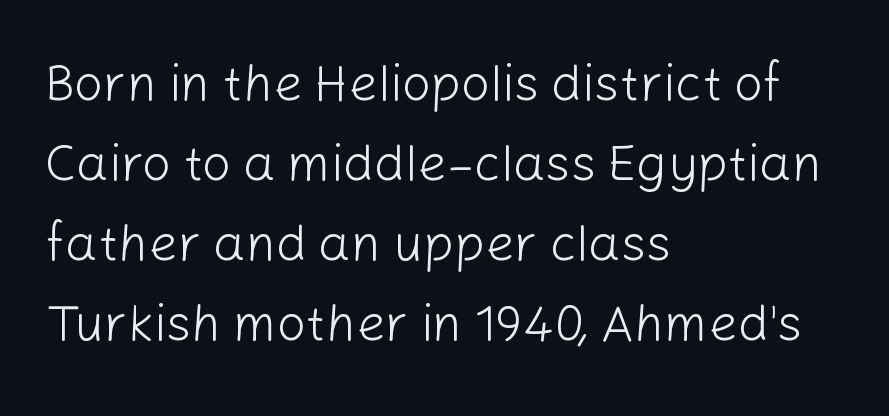
{"serif": "no", "italic": "no", "bold": "no", "weight": "light", "width": "normal", "stroke_contrast": "low", "x_height": "medium", "monospaced": "no", "underline": "no", "align": "left", "line_spacing": "normal", "line_spacing_ratio": 1.57, "letter_spacing": "normal", "letter_spacing_em": 0.0, "glyph_px": 51}
